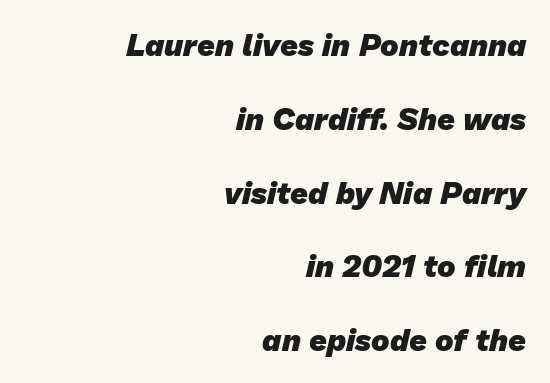
Q: Is the text bold? A: Yes.
Q: Is the typeface a serif or a sans-serif typeface? A: Sans-serif.
Q: Is the text underlined? A: No.
Q: How is the paragraph aligned? A: Right-aligned.
Q: Is the spacing between letters normal or unusually wide? A: Normal.
Q: Is the spacing between lines tight, normal or loose? A: Loose.
Q: Width (condensed, normal, or wide)? A: Normal.
Q: Stroke contrast? A: Low.
Q: x-height? A: Medium.
Q: Monospaced? A: No.
